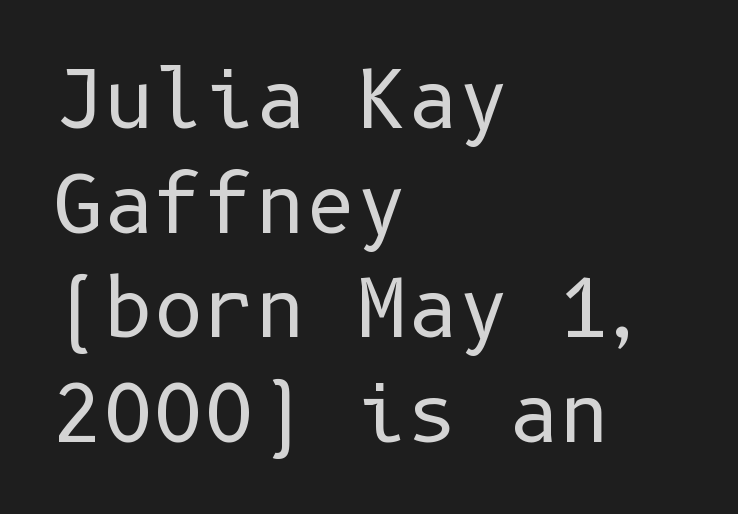
The image shows 78 px regular-weight sans-serif type, upright; set left-aligned, normal line spacing (1.34x), normal letter spacing, not underlined; low stroke contrast and a medium x-height.
